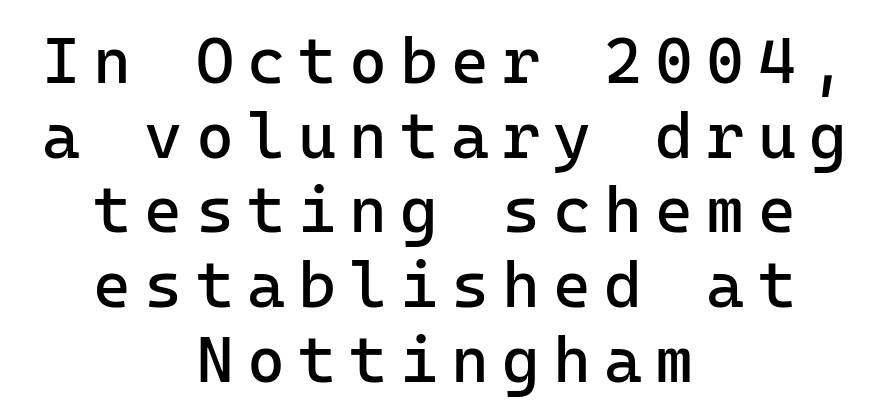
The image shows 65 px regular-weight sans-serif type, upright, monospaced; set centered, tight line spacing (1.15x), unusually wide letter spacing (+0.2 em), not underlined; low stroke contrast and a medium x-height.
